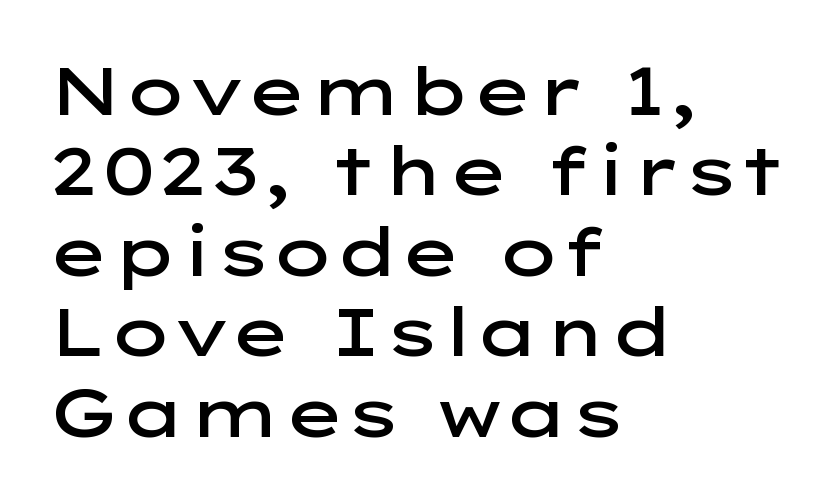
Q: Is the text bold? A: Semi-bold.
Q: Is the text italic (slanted)? A: No, it is upright.
Q: Is the typeface a serif or a sans-serif typeface? A: Sans-serif.
Q: Is the text underlined? A: No.
Q: How is the paragraph aligned? A: Left-aligned.
Q: Is the spacing between letters normal or unusually wide? A: Normal.
Q: Width (condensed, normal, or wide)? A: Wide.
Q: Stroke contrast? A: Low.
Q: x-height? A: Medium.
Q: Monospaced? A: No.
